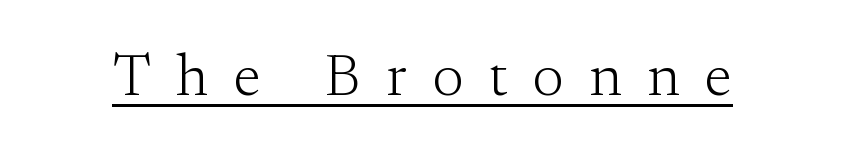
{"serif": "yes", "italic": "no", "bold": "no", "weight": "light", "width": "normal", "stroke_contrast": "medium", "x_height": "small", "monospaced": "no", "underline": "yes", "letter_spacing": "wide", "letter_spacing_em": 0.43, "glyph_px": 59}
